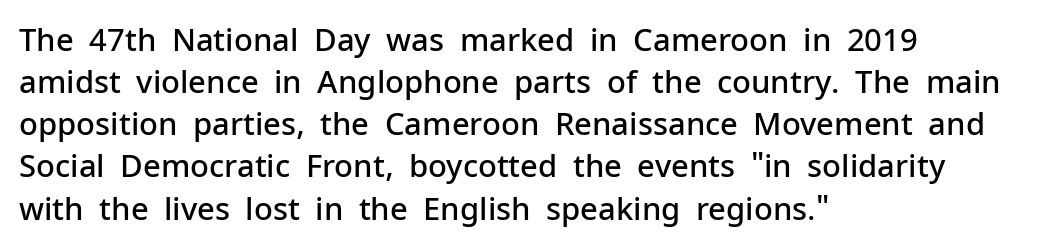
Leading: standard. The letters advance in unequal steps, a hallmark of proportional type. The sample has been set in demibold, a notch under bold. The font family rendered here belongs to the sans-serif group. Nope, not italic — everything's standing straight. Notice how the passage keeps a crisp vertical edge on the left only.
